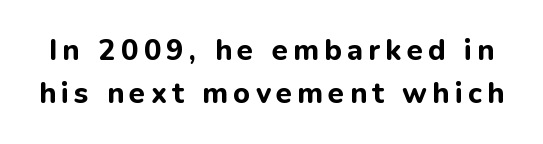
This sample has the flowing, uneven cadence of proportional lettering. Is there any slant? The stems are plumb. The type family on display is of the sans-serif kind. The zone under the glyphs is completely vacant. The passage shown is emphatically bold.
